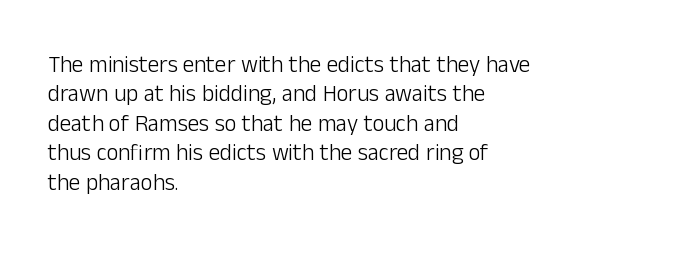
The image shows 23 px text type, upright; set left-aligned, normal line spacing (1.28x), normal letter spacing, not underlined.
